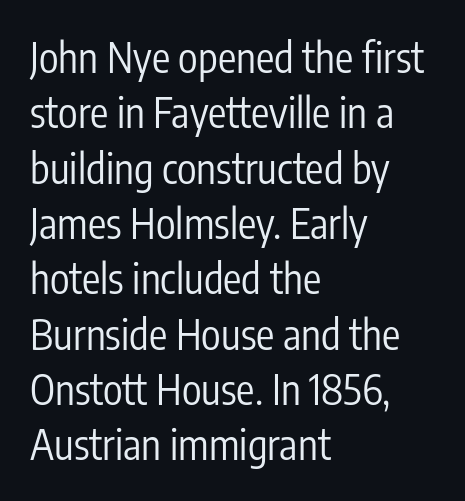
The image shows 41 px regular-weight, condensed sans-serif type, upright; set left-aligned, normal line spacing (1.35x), normal letter spacing, not underlined; low stroke contrast and a medium x-height.
